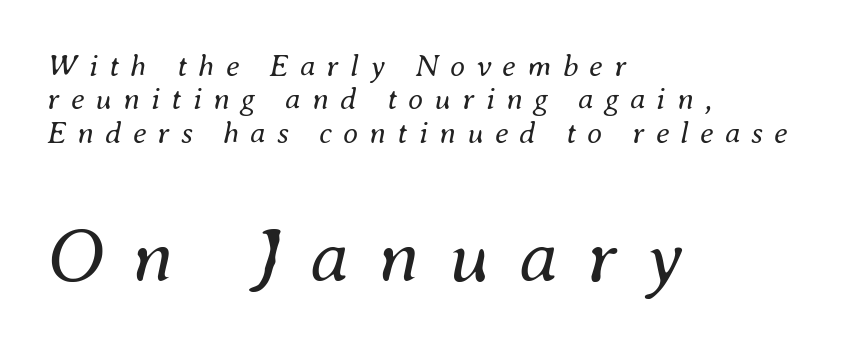
{"italic": "yes", "lean": "right", "slant_degrees": 8, "bold": "no", "weight": "regular", "width": "normal", "stroke_contrast": "medium", "x_height": "small", "monospaced": "no", "underline": "no", "align": "left", "line_spacing": "tight", "line_spacing_ratio": 1.08, "letter_spacing": "wide", "letter_spacing_em": 0.36, "larger_block": "second", "size_ratio": 2.52, "glyph_px": 78}
